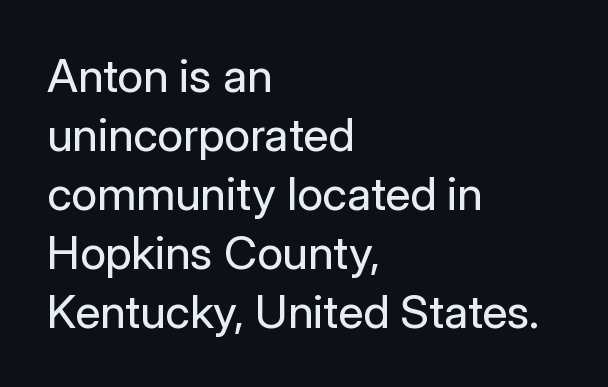
Q: Is the text bold? A: No.
Q: Is the text italic (slanted)? A: No, it is upright.
Q: Is the typeface a serif or a sans-serif typeface? A: Sans-serif.
Q: Is the text underlined? A: No.
Q: How is the paragraph aligned? A: Left-aligned.
Q: Is the spacing between letters normal or unusually wide? A: Normal.
Q: Is the spacing between lines tight, normal or loose? A: Normal.
Q: Width (condensed, normal, or wide)? A: Normal.
Q: Stroke contrast? A: Low.
Q: x-height? A: Medium.
Q: Monospaced? A: No.
